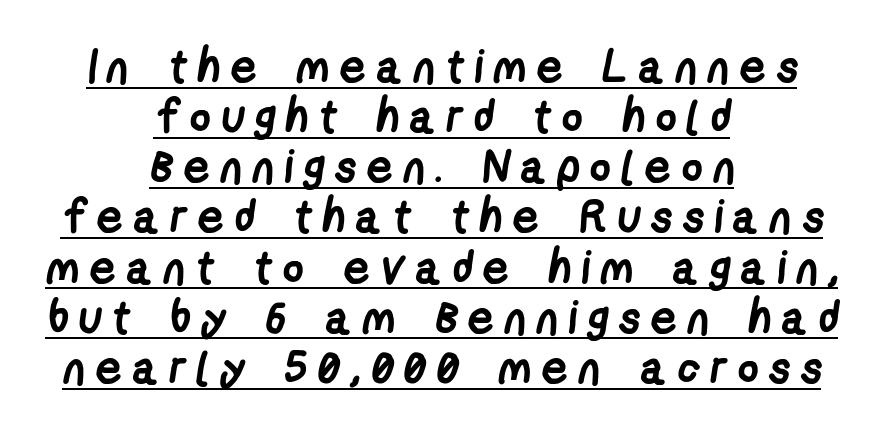
The face used here has the dense, thick strokes of a bold. A typesetter would label this face a sans. Caption: lettering with a line underneath. Is this a fixed-width face? No — the glyphs have proportional, varying widths.
